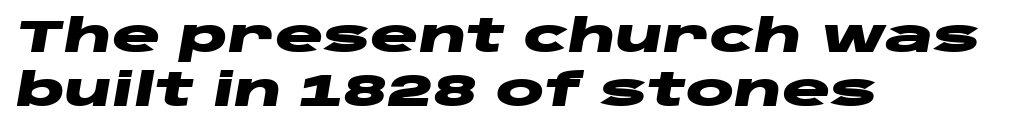
Q: Is the text bold? A: Yes.
Q: Is the text italic (slanted)? A: Yes, it leans right by about 10 degrees.
Q: Is the text underlined? A: No.
Q: How is the paragraph aligned? A: Left-aligned.
Q: Is the spacing between letters normal or unusually wide? A: Normal.
Q: Width (condensed, normal, or wide)? A: Wide.
Q: Stroke contrast? A: Low.
Q: x-height? A: Large.
Q: Monospaced? A: No.
